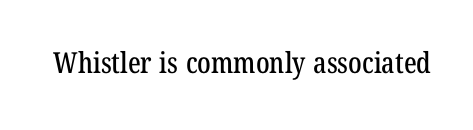
Q: Is the typeface a serif or a sans-serif typeface? A: Serif.
Q: Is the text underlined? A: No.
Q: Is the spacing between letters normal or unusually wide? A: Normal.
Q: Width (condensed, normal, or wide)? A: Condensed.
Q: Stroke contrast? A: Low.
Q: x-height? A: Medium.
Q: Monospaced? A: No.
